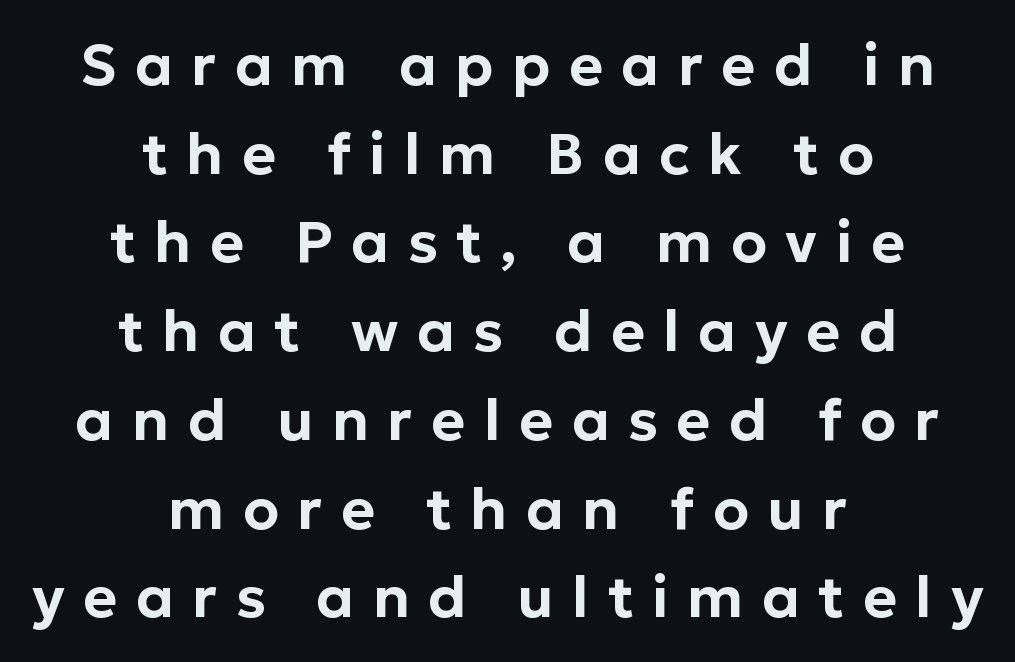
The image shows 58 px sans-serif type, upright; set centered, normal line spacing (1.53x), unusually wide letter spacing (+0.32 em), not underlined; low stroke contrast and a medium x-height.
